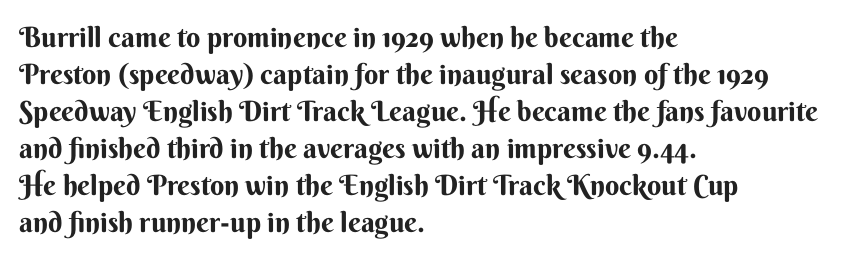
The image shows 28 px bold sans-serif type, upright; set left-aligned, normal line spacing (1.32x), normal letter spacing, not underlined; medium stroke contrast and a small x-height.
